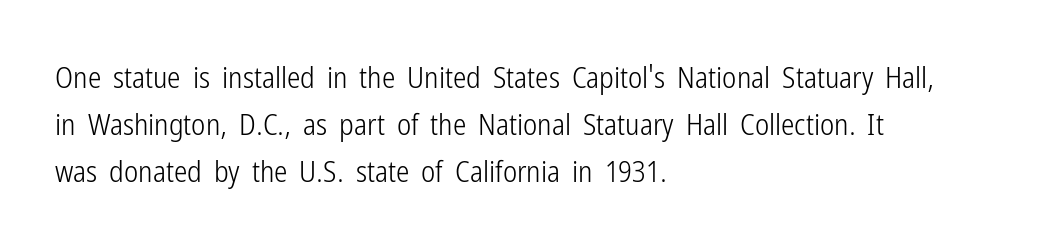
{"serif": "no", "italic": "no", "bold": "no", "weight": "light", "width": "condensed", "stroke_contrast": "low", "x_height": "medium", "monospaced": "no", "underline": "no", "align": "left", "line_spacing": "normal", "line_spacing_ratio": 1.56, "letter_spacing": "normal", "letter_spacing_em": 0.0, "glyph_px": 30}
